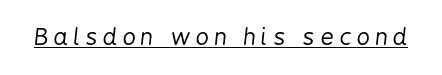
The image shows 23 px text type, italic (leaning right); set unusually wide letter spacing (+0.24 em), underlined.
